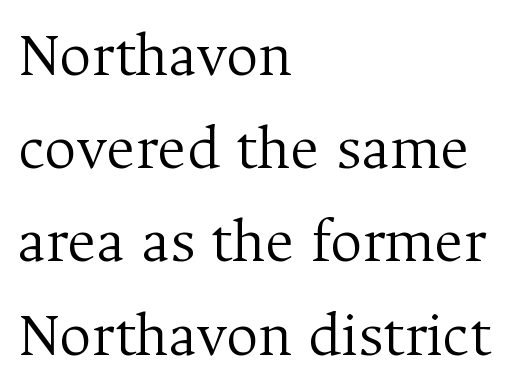
The image shows 63 px light serif type, upright; set left-aligned, normal line spacing (1.48x), normal letter spacing, not underlined; medium stroke contrast and a medium x-height.
